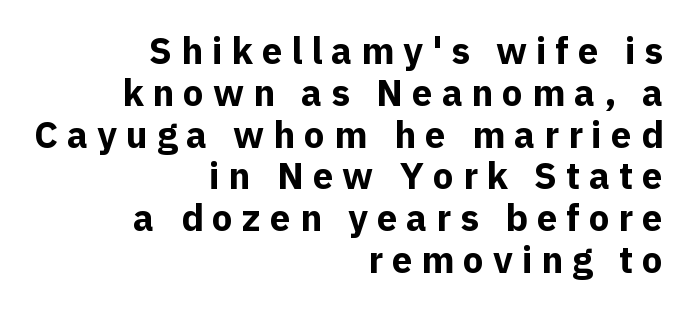
Words float on clear page, feet unadorned. Emphasis by weight is at full strength: bold. Spacing verdict: proportional, widths tailored to each character. No italicization has been applied; the sample stays upright. The paragraph shown leans on its right margin. Regarding leading, the lines here are crowded together.
